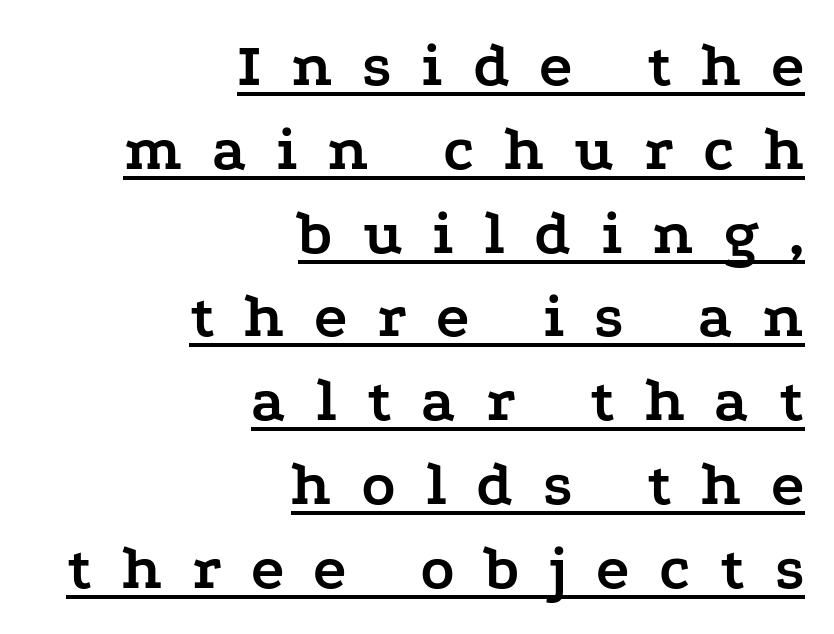
Q: Is the text bold? A: Yes.
Q: Is the text italic (slanted)? A: No, it is upright.
Q: Is the typeface a serif or a sans-serif typeface? A: Serif.
Q: Is the text underlined? A: Yes.
Q: How is the paragraph aligned? A: Right-aligned.
Q: Is the spacing between letters normal or unusually wide? A: Unusually wide.
Q: Is the spacing between lines tight, normal or loose? A: Normal.
Q: Width (condensed, normal, or wide)? A: Wide.
Q: Stroke contrast? A: Low.
Q: x-height? A: Medium.
Q: Monospaced? A: No.
